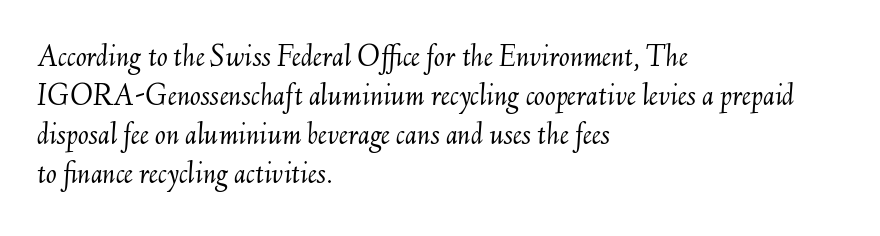
The image shows 32 px light type, italic (leaning right); set left-aligned, line spacing 1.22x, normal letter spacing, not underlined; medium stroke contrast and a small x-height.
